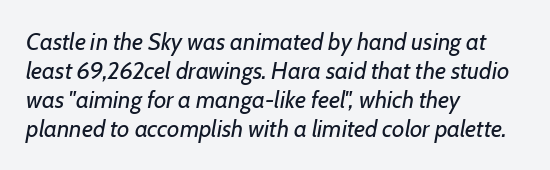
Q: Is the text bold? A: No.
Q: Is the text italic (slanted)? A: Yes, it leans right by about 7 degrees.
Q: Is the text underlined? A: No.
Q: How is the paragraph aligned? A: Left-aligned.
Q: Is the spacing between letters normal or unusually wide? A: Normal.
